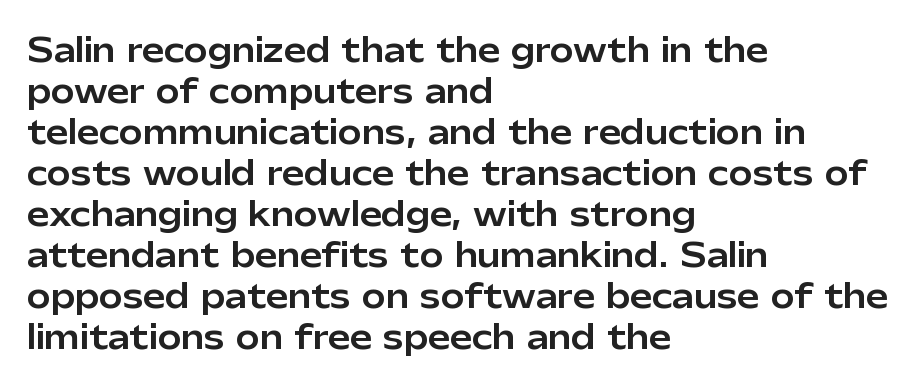
Reading down the block, your eye returns to a fixed left position each line. The rendering shows plain stroke endings on the letterforms — a sans-serif design. The passage shown is typed in a proportional face where columns would drift. It's the straight-up-and-down kind of type.
